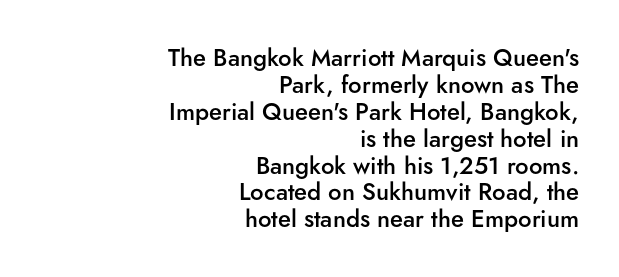
Underline: absent. Weight check: semibold — heavier than regular, not quite bold. Closely set lines give the paragraph a compact silhouette. A typesetter would call this zero additional tracking. Upright lettering throughout. Line endings align vertically; line beginnings do not.
